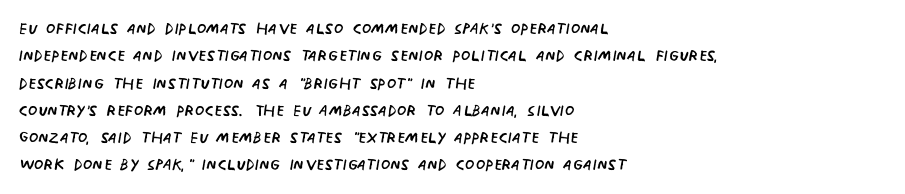
Q: Is the text bold? A: No.
Q: Is the text underlined? A: No.
Q: How is the paragraph aligned? A: Left-aligned.
Q: Is the spacing between letters normal or unusually wide? A: Normal.
